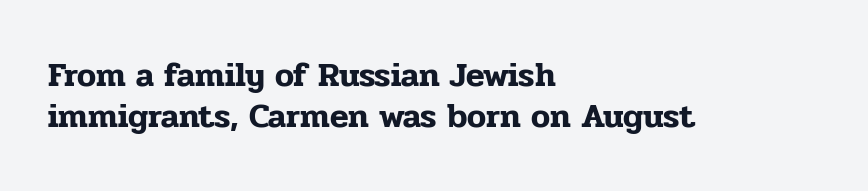
{"serif": "yes", "italic": "no", "width": "normal", "stroke_contrast": "low", "x_height": "medium", "monospaced": "no", "underline": "no", "align": "left", "line_spacing_ratio": 1.2, "letter_spacing": "normal", "letter_spacing_em": 0.0, "glyph_px": 34}
